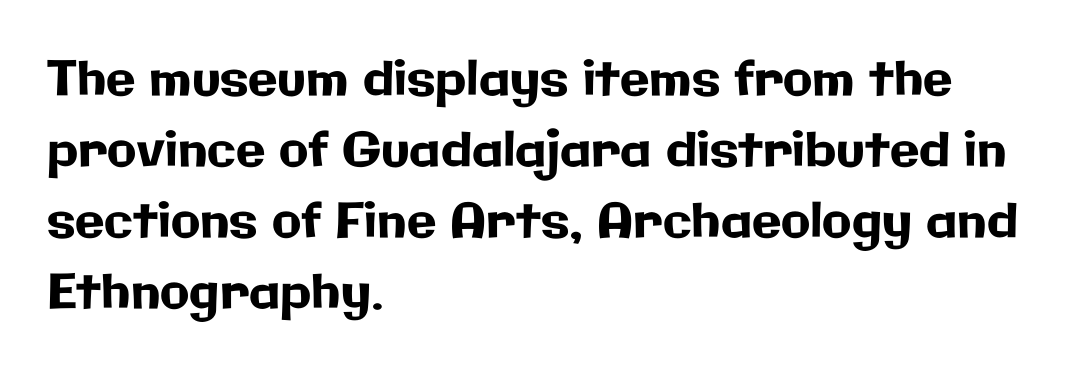
Anything drawn beneath the words? Only blank space. Between one letter and the next there's only the usual sliver of space. Look at the bottom of the vertical strokes: they stop flat, with no serifs. This sample keeps an unexceptional amount of space between lines. Caption: multi-line text, flush left, ragged right.
